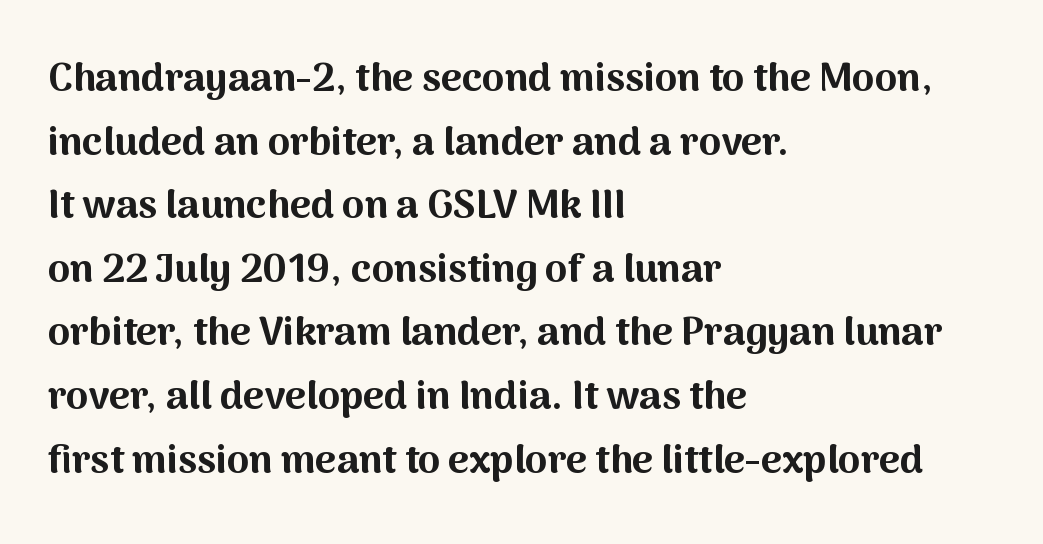
The image shows 40 px bold sans-serif type, upright; set left-aligned, normal line spacing (1.59x), normal letter spacing, not underlined; medium stroke contrast and a medium x-height.
